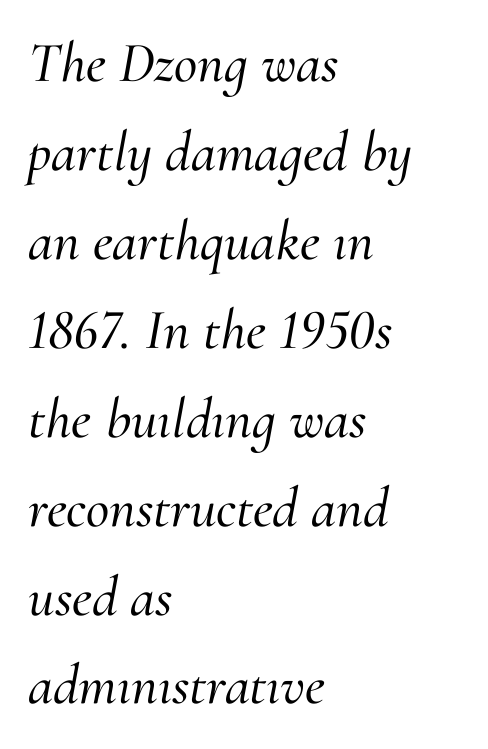
Letterform terminals end in serifs throughout the passage. The words here are not underlined. These lines sit exactly where default settings would place them. Teacher's note: observe the even left margin — that is flush-left alignment. The letters advance in unequal steps, a hallmark of proportional type. Emphasis-style slanted type is in use.
